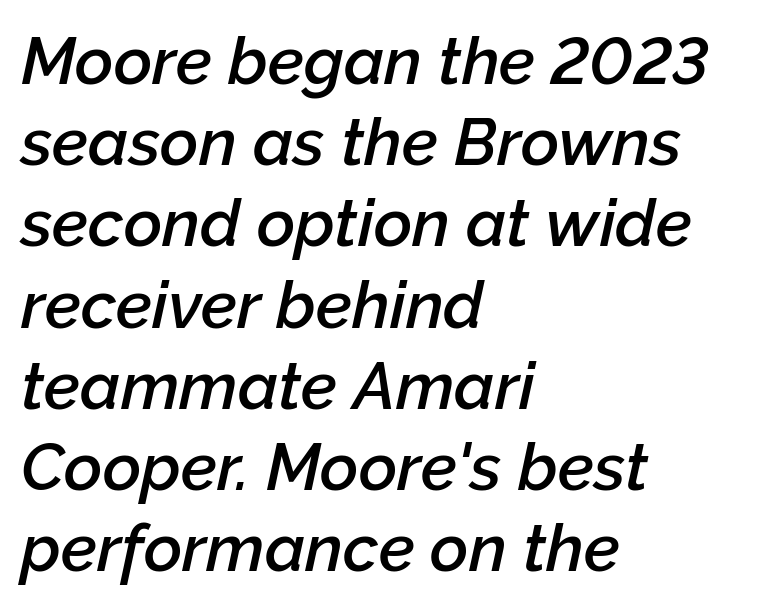
The whole block is typeset with a tilt. These lines keep a tight, regular rhythm from letter to letter. Where is the straight margin? On the left. Type without underlining. This sample has the flowing, uneven cadence of proportional lettering. The passage shown is semibold, sitting just below true bold.
